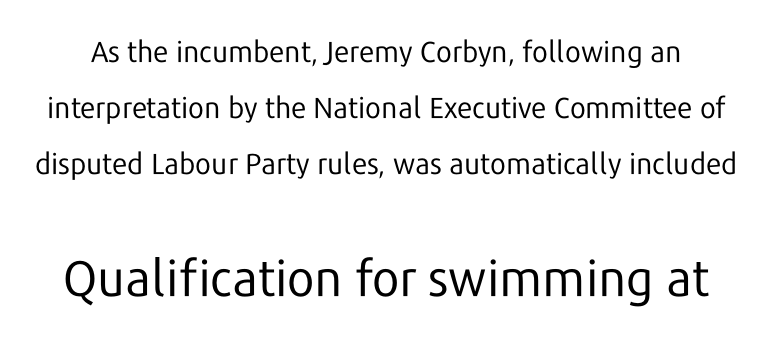
{"serif": "no", "italic": "no", "bold": "no", "weight": "regular", "width": "normal", "stroke_contrast": "low", "x_height": "medium", "monospaced": "no", "underline": "no", "line_spacing": "loose", "line_spacing_ratio": 1.93, "letter_spacing": "normal", "letter_spacing_em": 0.0, "larger_block": "second", "size_ratio": 1.72, "glyph_px": 50}
